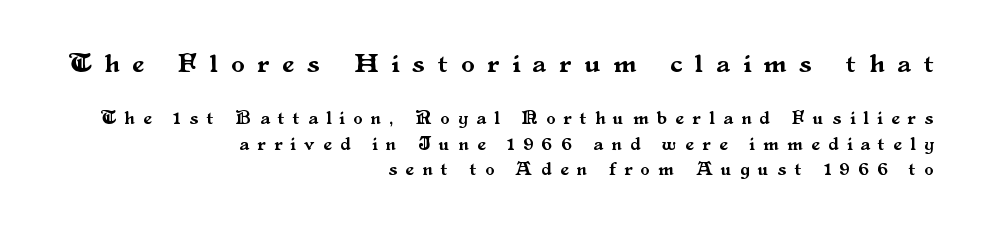
The letters in the upper block stand taller than those in the block below. Characters remain perfectly vertical along every line. If you measured baseline to baseline, you'd find a middling distance. There is plenty of visible air inserted between adjacent glyphs.
